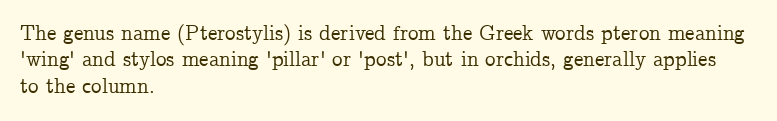
{"italic": "no", "underline": "no", "align": "left", "line_spacing": "normal", "line_spacing_ratio": 1.26, "letter_spacing": "normal", "letter_spacing_em": 0.0, "glyph_px": 21}
